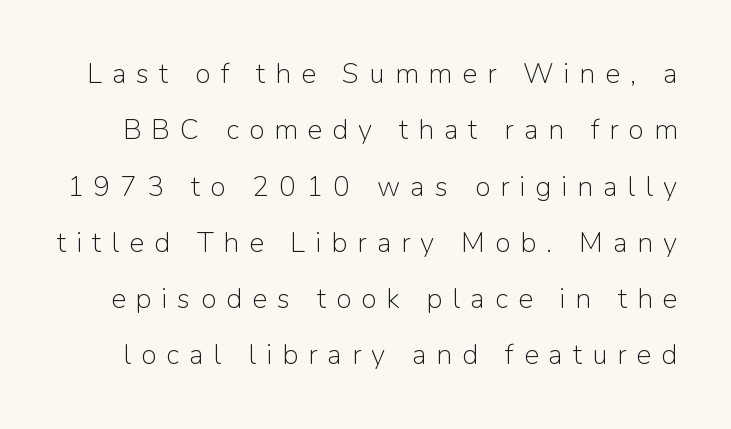
Q: Is the text bold? A: No.
Q: Is the text italic (slanted)? A: No, it is upright.
Q: Is the typeface a serif or a sans-serif typeface? A: Sans-serif.
Q: Is the text underlined? A: No.
Q: Is the spacing between letters normal or unusually wide? A: Unusually wide.
Q: Is the spacing between lines tight, normal or loose? A: Loose.
Q: Width (condensed, normal, or wide)? A: Normal.
Q: Stroke contrast? A: Low.
Q: x-height? A: Medium.
Q: Monospaced? A: No.
